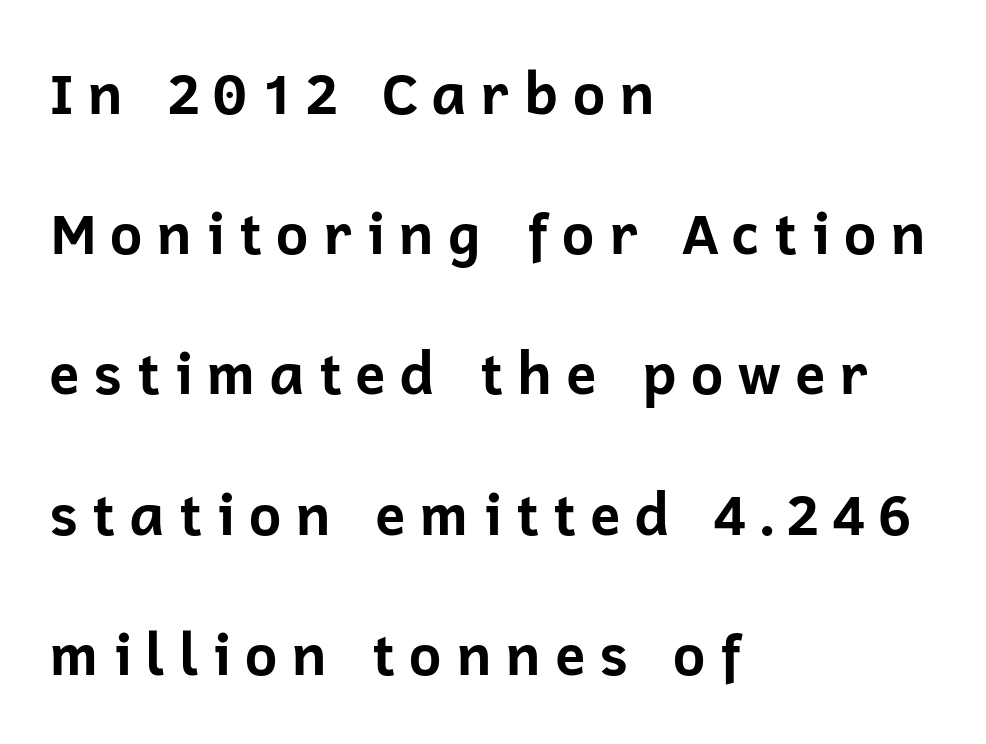
The strip under each line holds only bare page. A typesetter would call this proportional, since set widths differ per character. The text block is weighted toward the left margin, trailing off unevenly rightward. Weight: bold.
